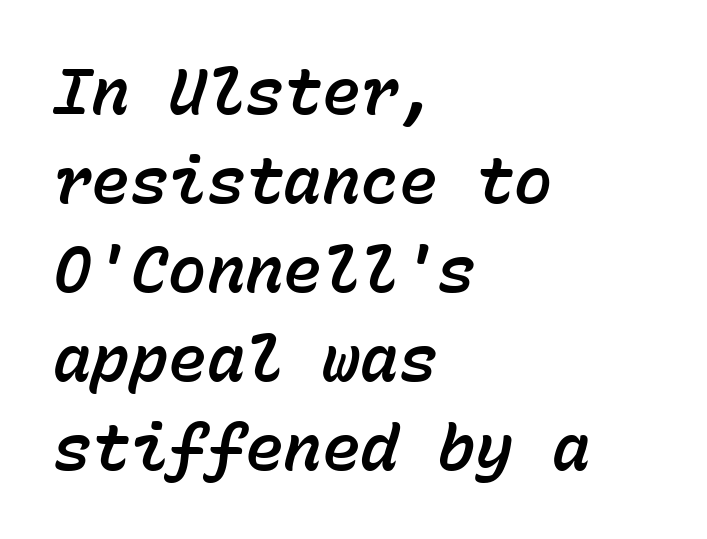
Leading: standard. Italic: yes, the glyphs are oblique. The letterforms sit shoulder to shoulder at normal distance. A typesetter would call this monospace, since all characters share one set width. The area under the type is left untouched.
